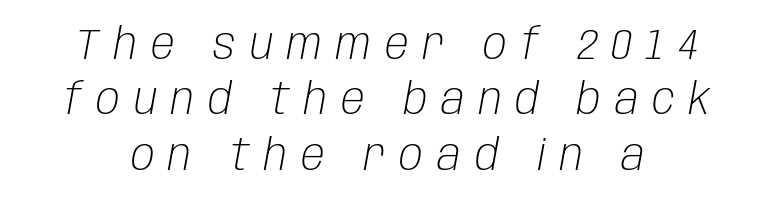
{"italic": "yes", "lean": "right", "slant_degrees": 10, "bold": "no", "weight": "light", "width": "condensed", "stroke_contrast": "low", "x_height": "large", "monospaced": "no", "underline": "no", "line_spacing": "normal", "line_spacing_ratio": 1.26, "letter_spacing": "wide", "letter_spacing_em": 0.32, "glyph_px": 44}
